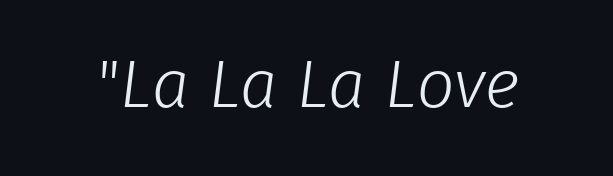
Bare-footed words on every line. Character widths vary here, with narrow letters taking less room than wide ones. Honestly, the letter spacing is just normal — you wouldn't notice it. Weight: in the light-to-regular range.
